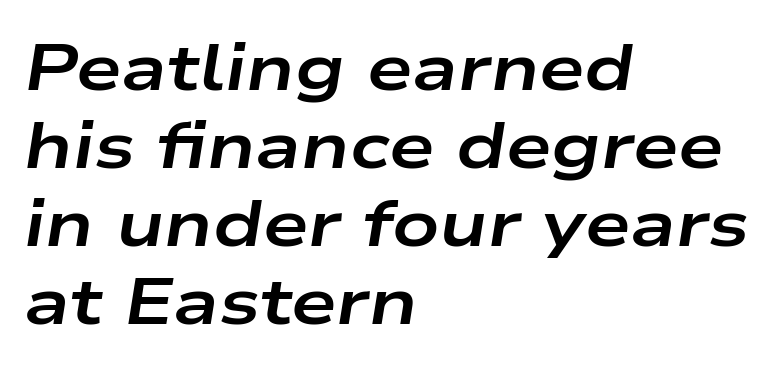
{"italic": "yes", "lean": "right", "slant_degrees": 9, "bold": "yes", "weight": "bold", "width": "wide", "stroke_contrast": "low", "x_height": "medium", "monospaced": "no", "underline": "no", "align": "left", "line_spacing_ratio": 1.2, "letter_spacing": "normal", "letter_spacing_em": 0.0, "glyph_px": 65}
